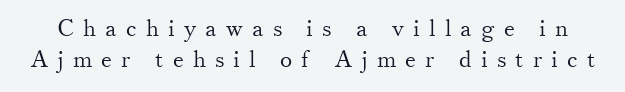
Q: Is the text bold? A: No.
Q: Is the text italic (slanted)? A: No, it is upright.
Q: Is the text underlined? A: No.
Q: Is the spacing between letters normal or unusually wide? A: Unusually wide.
Q: Is the spacing between lines tight, normal or loose? A: Normal.
